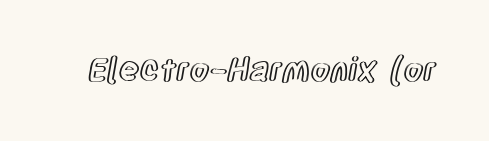
{"width": "condensed", "x_height": "large", "monospaced": "no", "underline": "no", "letter_spacing": "normal", "letter_spacing_em": 0.0, "glyph_px": 32}
